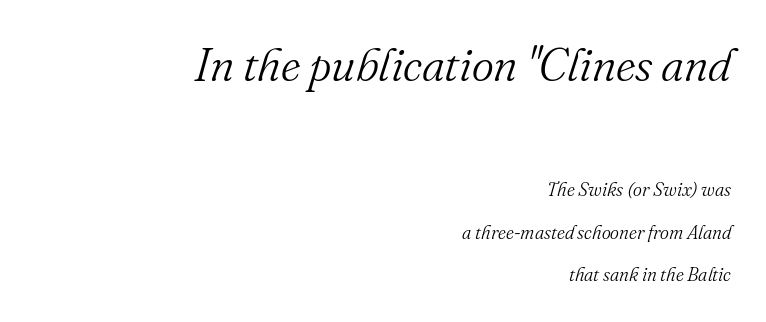
Would a proofreader flag this as italicized? Yes. Reading top to bottom, the characters get smaller at the block break. Lines of text with bare space underneath. Standard letterfit; no display-style spreading of the glyphs.
